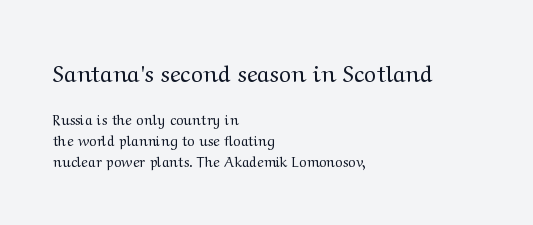
The image shows 23 px text type, upright; set left-aligned, normal line spacing (1.53x), normal letter spacing, not underlined; the first (top) block is 1.64x larger.
